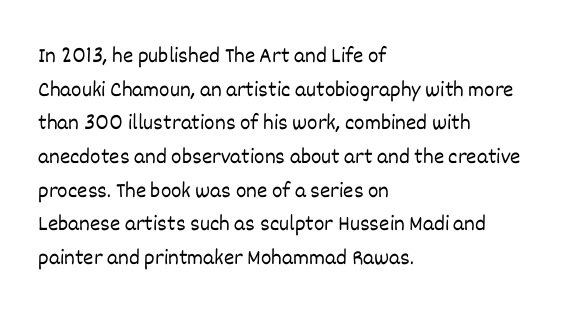
Q: Is the text bold? A: No.
Q: Is the text italic (slanted)? A: No, it is upright.
Q: Is the text underlined? A: No.
Q: How is the paragraph aligned? A: Left-aligned.
Q: Is the spacing between letters normal or unusually wide? A: Normal.
Q: Is the spacing between lines tight, normal or loose? A: Normal.
